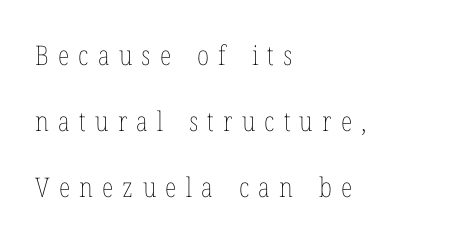
Q: Is the text bold? A: No.
Q: Is the text italic (slanted)? A: No, it is upright.
Q: Is the text underlined? A: No.
Q: How is the paragraph aligned? A: Left-aligned.
Q: Is the spacing between letters normal or unusually wide? A: Unusually wide.
Q: Is the spacing between lines tight, normal or loose? A: Loose.
